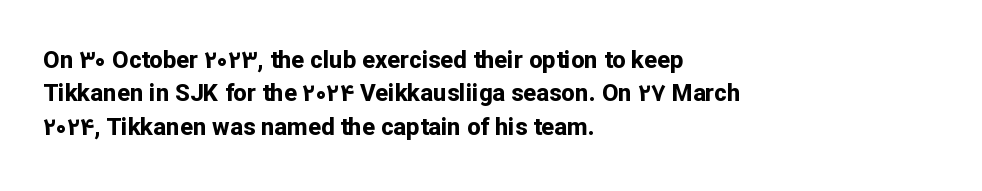
You can tell it's not italic because the verticals are truly vertical. Descender tails drop into unmarked territory. Baseline-to-baseline distance is the conventional proportion of letter height. Nobody touched the tracking dial on this one. Thick stems and heavy bowls — unmistakably bold. One-word summary of the alignment: left.
